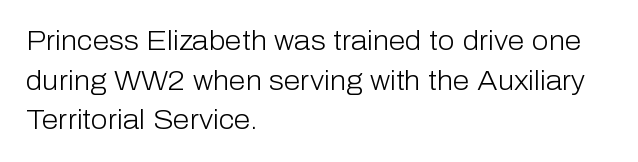
{"italic": "no", "bold": "no", "underline": "no", "align": "left", "line_spacing": "normal", "line_spacing_ratio": 1.47, "letter_spacing": "normal", "letter_spacing_em": 0.0, "glyph_px": 27}
